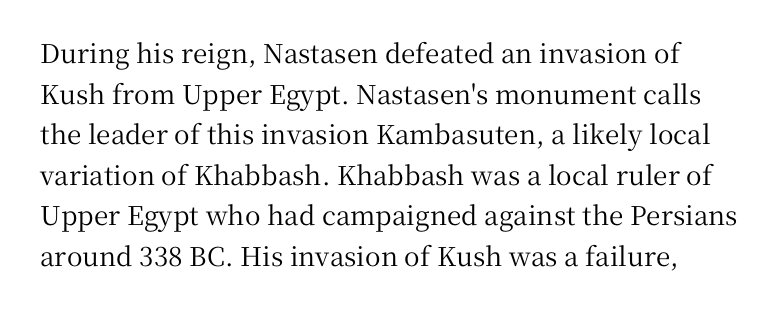
Q: Is the text italic (slanted)? A: No, it is upright.
Q: Is the text underlined? A: No.
Q: Is the spacing between letters normal or unusually wide? A: Normal.
Q: Is the spacing between lines tight, normal or loose? A: Normal.
